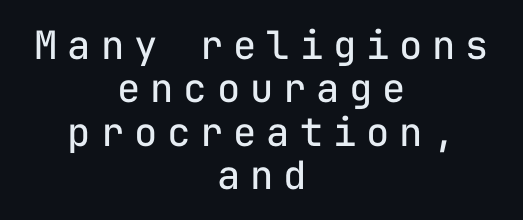
Q: Is the text bold? A: No.
Q: Is the text italic (slanted)? A: No, it is upright.
Q: Is the typeface a serif or a sans-serif typeface? A: Sans-serif.
Q: Is the text underlined? A: No.
Q: How is the paragraph aligned? A: Centered.
Q: Is the spacing between letters normal or unusually wide? A: Unusually wide.
Q: Is the spacing between lines tight, normal or loose? A: Tight.
Q: Width (condensed, normal, or wide)? A: Normal.
Q: Stroke contrast? A: Low.
Q: x-height? A: Medium.
Q: Monospaced? A: Yes.
